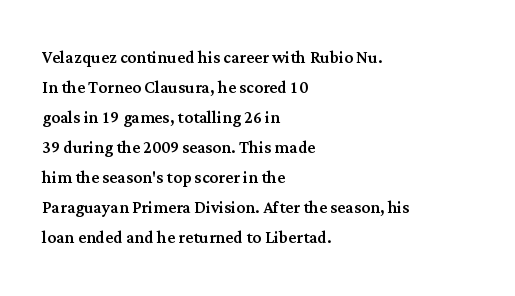
Q: Is the text italic (slanted)? A: No, it is upright.
Q: Is the text underlined? A: No.
Q: How is the paragraph aligned? A: Left-aligned.
Q: Is the spacing between letters normal or unusually wide? A: Normal.
Q: Is the spacing between lines tight, normal or loose? A: Normal.
